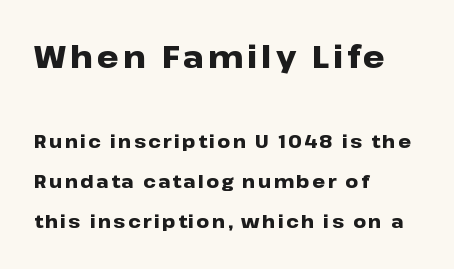
The image shows 31 px heavy, wide sans-serif type, upright; set left-aligned, loose line spacing (2.23x), not underlined; the first (top) block is 1.72x larger; low stroke contrast and a medium x-height.
